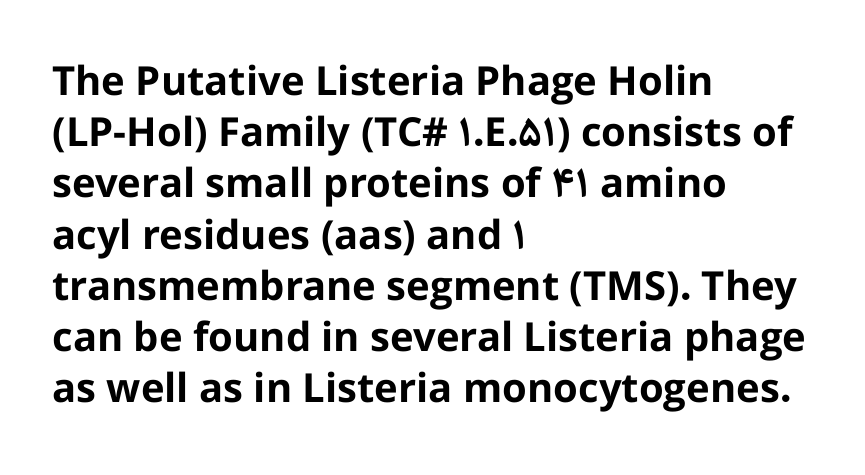
Q: Is the text bold? A: Yes.
Q: Is the text italic (slanted)? A: No, it is upright.
Q: Is the typeface a serif or a sans-serif typeface? A: Sans-serif.
Q: Is the text underlined? A: No.
Q: How is the paragraph aligned? A: Left-aligned.
Q: Is the spacing between letters normal or unusually wide? A: Normal.
Q: Is the spacing between lines tight, normal or loose? A: Normal.
Q: Width (condensed, normal, or wide)? A: Normal.
Q: Stroke contrast? A: Low.
Q: x-height? A: Medium.
Q: Monospaced? A: No.
